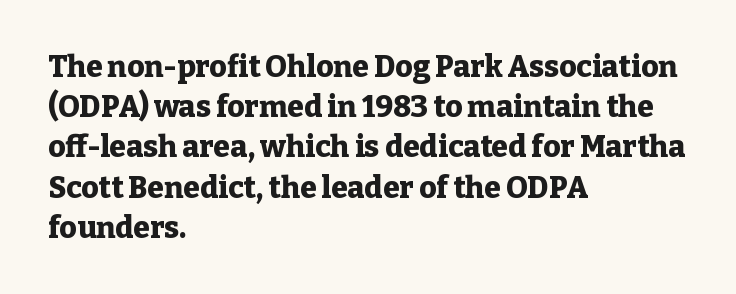
Q: Is the text bold? A: Yes.
Q: Is the text italic (slanted)? A: No, it is upright.
Q: Is the typeface a serif or a sans-serif typeface? A: Serif.
Q: Is the text underlined? A: No.
Q: How is the paragraph aligned? A: Left-aligned.
Q: Is the spacing between letters normal or unusually wide? A: Normal.
Q: Is the spacing between lines tight, normal or loose? A: Normal.
Q: Width (condensed, normal, or wide)? A: Normal.
Q: Stroke contrast? A: Low.
Q: x-height? A: Medium.
Q: Monospaced? A: No.
